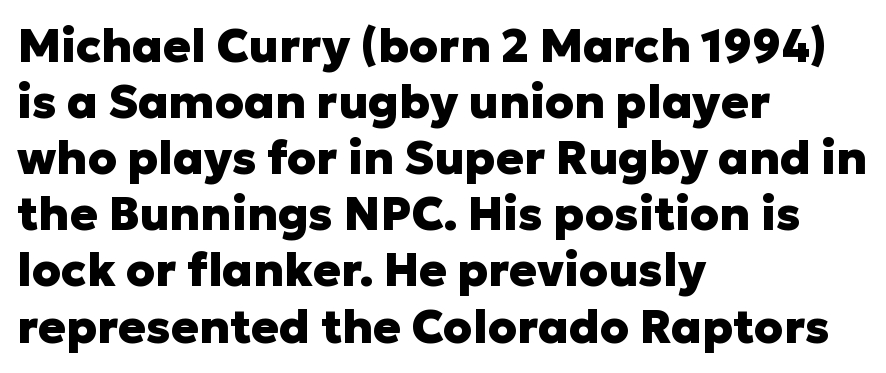
Q: Is the text bold? A: Yes.
Q: Is the text italic (slanted)? A: No, it is upright.
Q: Is the typeface a serif or a sans-serif typeface? A: Sans-serif.
Q: Is the text underlined? A: No.
Q: How is the paragraph aligned? A: Left-aligned.
Q: Is the spacing between letters normal or unusually wide? A: Normal.
Q: Width (condensed, normal, or wide)? A: Normal.
Q: Stroke contrast? A: Low.
Q: x-height? A: Medium.
Q: Monospaced? A: No.
